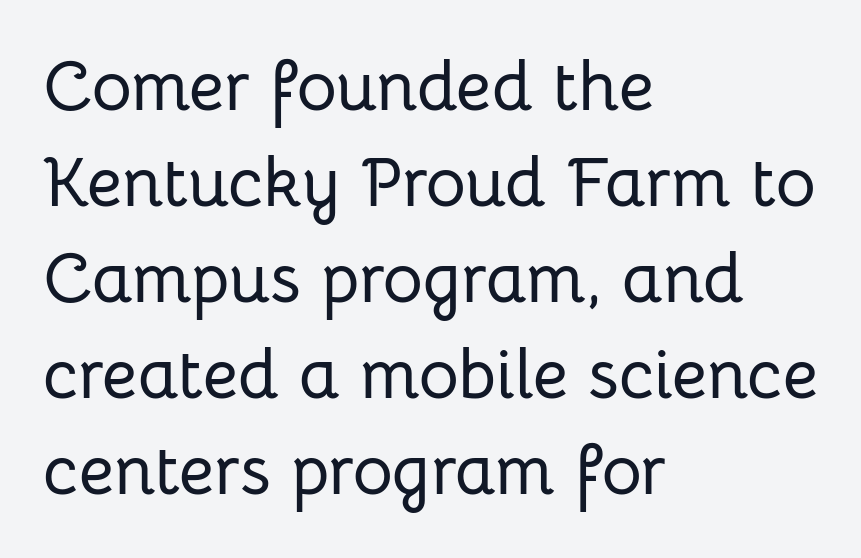
Q: Is the text italic (slanted)? A: No, it is upright.
Q: Is the typeface a serif or a sans-serif typeface? A: Sans-serif.
Q: Is the text underlined? A: No.
Q: How is the paragraph aligned? A: Left-aligned.
Q: Is the spacing between letters normal or unusually wide? A: Normal.
Q: Is the spacing between lines tight, normal or loose? A: Normal.
Q: Width (condensed, normal, or wide)? A: Normal.
Q: Stroke contrast? A: Low.
Q: x-height? A: Medium.
Q: Monospaced? A: No.
